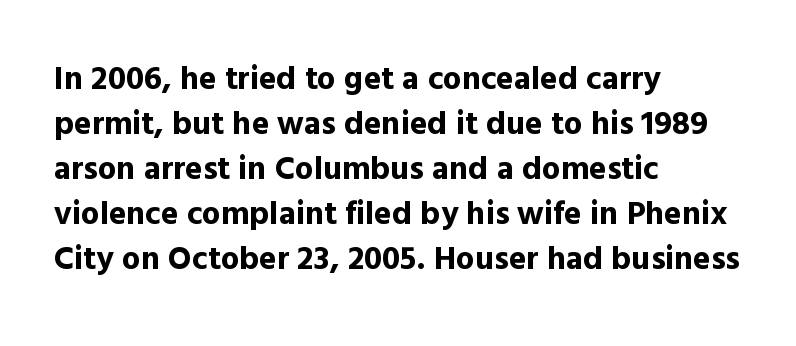
Q: Is the text bold? A: Yes.
Q: Is the text italic (slanted)? A: No, it is upright.
Q: Is the typeface a serif or a sans-serif typeface? A: Sans-serif.
Q: Is the text underlined? A: No.
Q: How is the paragraph aligned? A: Left-aligned.
Q: Is the spacing between letters normal or unusually wide? A: Normal.
Q: Is the spacing between lines tight, normal or loose? A: Normal.
Q: Width (condensed, normal, or wide)? A: Normal.
Q: x-height? A: Medium.
Q: Monospaced? A: No.
